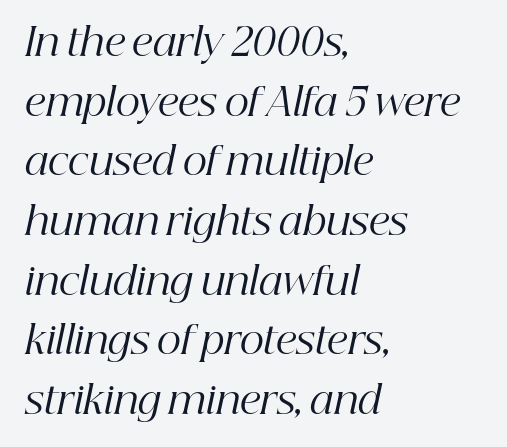
{"serif": "yes", "italic": "yes", "lean": "right", "slant_degrees": 12, "bold": "no", "weight": "regular", "width": "normal", "stroke_contrast": "high", "x_height": "medium", "monospaced": "no", "underline": "no", "align": "left", "line_spacing": "normal", "line_spacing_ratio": 1.57, "letter_spacing": "normal", "letter_spacing_em": 0.0, "glyph_px": 38}
